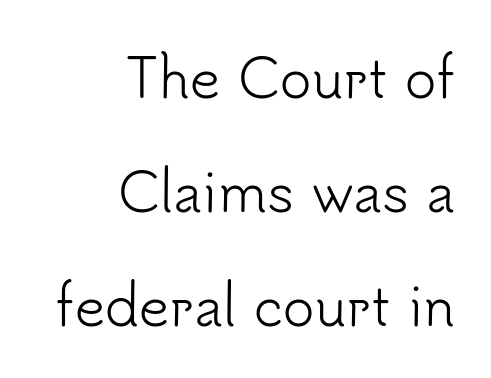
These lines stack with their right ends in a neat column. Posture: vertical. The baseline area is clear. Note: no serifs on the glyphs.
